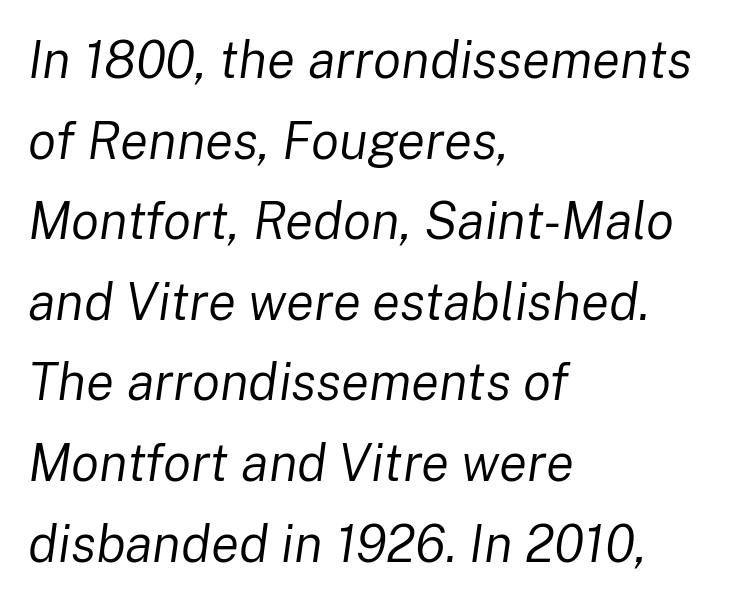
Q: Is the text bold? A: No.
Q: Is the text italic (slanted)? A: Yes, it leans right by about 8 degrees.
Q: Is the text underlined? A: No.
Q: How is the paragraph aligned? A: Left-aligned.
Q: Is the spacing between letters normal or unusually wide? A: Normal.
Q: Is the spacing between lines tight, normal or loose? A: Normal.
Q: Width (condensed, normal, or wide)? A: Normal.
Q: Stroke contrast? A: Low.
Q: x-height? A: Medium.
Q: Monospaced? A: No.
